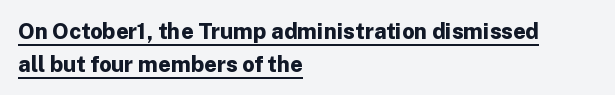
The glyphs are accompanied by a horizontal stroke just below them. Standard letterfit; no display-style spreading of the glyphs. The letters stand straight up with perfectly vertical stems. The lines sit at an ordinary, default distance from one another.
